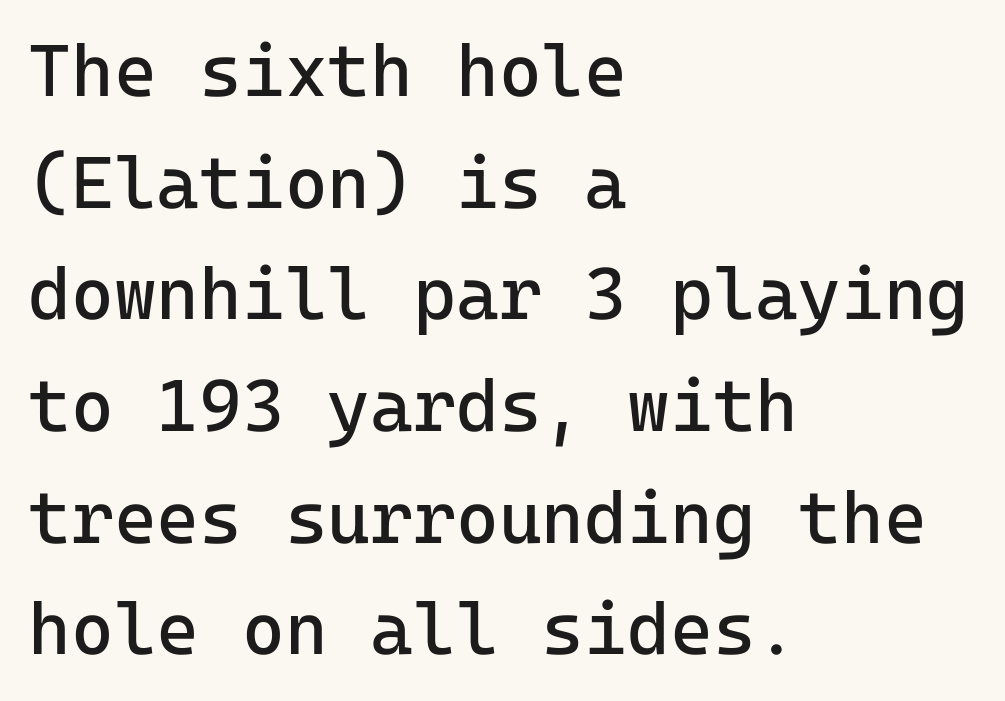
The image shows 73 px regular-weight sans-serif type, upright, monospaced; set left-aligned, normal line spacing (1.53x), normal letter spacing, not underlined; low stroke contrast and a medium x-height.
